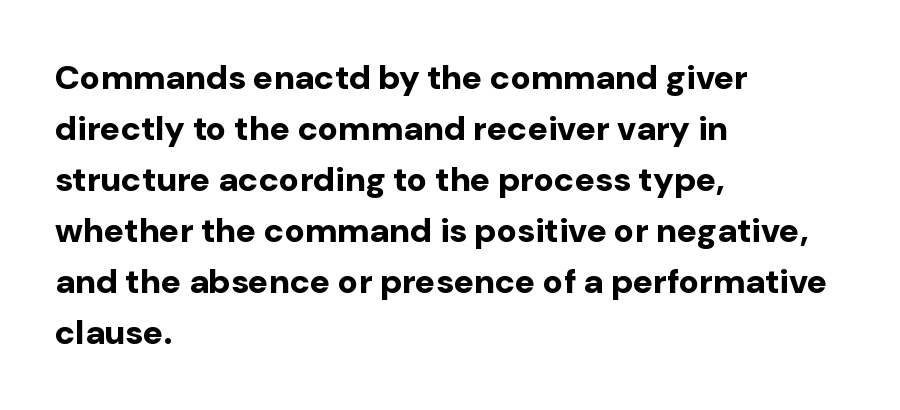
Q: Is the text bold? A: Yes.
Q: Is the text italic (slanted)? A: No, it is upright.
Q: Is the typeface a serif or a sans-serif typeface? A: Sans-serif.
Q: Is the text underlined? A: No.
Q: How is the paragraph aligned? A: Left-aligned.
Q: Is the spacing between letters normal or unusually wide? A: Normal.
Q: Is the spacing between lines tight, normal or loose? A: Normal.
Q: Width (condensed, normal, or wide)? A: Normal.
Q: Stroke contrast? A: Low.
Q: x-height? A: Medium.
Q: Monospaced? A: No.
